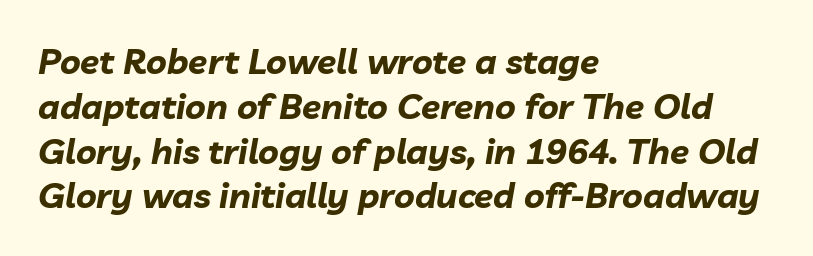
The image shows 35 px bold type, italic (leaning right); set left-aligned, normal line spacing (1.28x), normal letter spacing, not underlined; low stroke contrast and a medium x-height.
